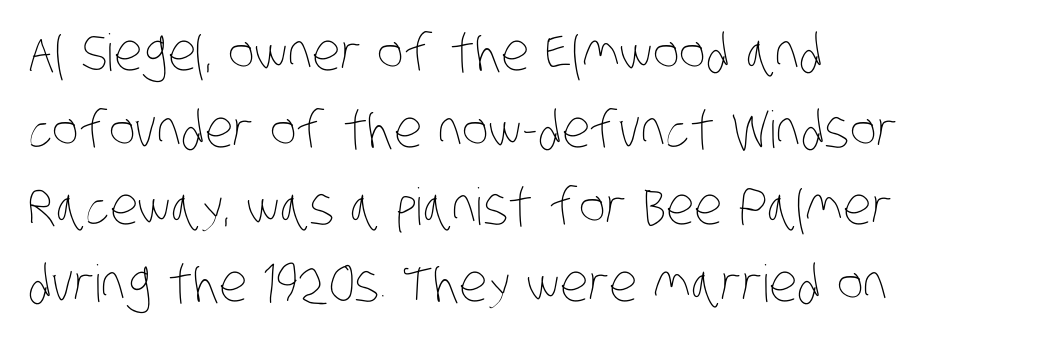
All the whitespace from short lines collects on the right. No letter is thick-stroked: the sample isn't bold. Does the leading feel generous? No, just average. The passage shown is typed in a proportional face where columns would drift. Look at the tracking — it's just the regular setting, nothing added. Plain, unruled lines of type.
